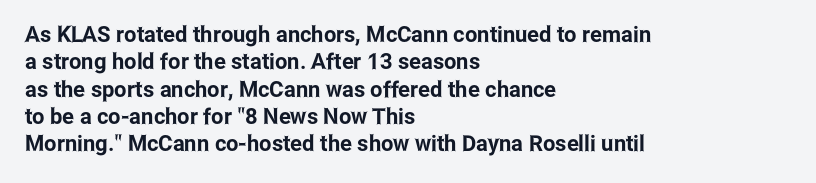
{"italic": "no", "underline": "no", "align": "left", "line_spacing_ratio": 1.24, "letter_spacing": "normal", "letter_spacing_em": 0.0, "glyph_px": 22}
